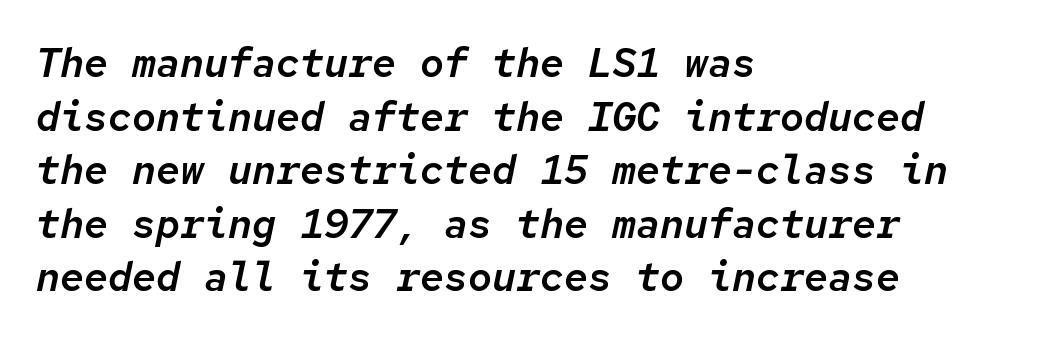
{"italic": "yes", "lean": "right", "slant_degrees": 12, "width": "normal", "stroke_contrast": "low", "x_height": "medium", "monospaced": "yes", "underline": "no", "align": "left", "line_spacing": "normal", "line_spacing_ratio": 1.34, "letter_spacing": "normal", "letter_spacing_em": 0.0, "glyph_px": 40}
